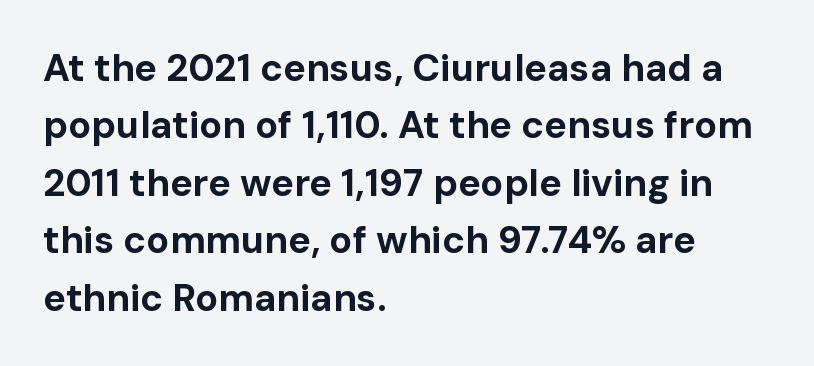
{"serif": "no", "italic": "no", "bold": "yes", "weight": "bold", "width": "normal", "stroke_contrast": "low", "x_height": "medium", "monospaced": "no", "underline": "no", "align": "left", "line_spacing": "normal", "line_spacing_ratio": 1.51, "letter_spacing": "normal", "letter_spacing_em": 0.0, "glyph_px": 38}
